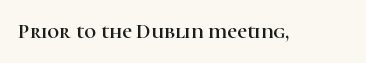
The image shows 21 px text type, upright; set normal letter spacing, not underlined.
